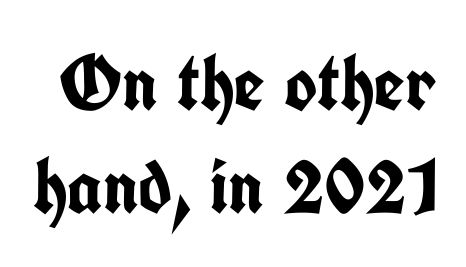
Q: Is the text bold? A: Yes.
Q: Is the text italic (slanted)? A: No, it is upright.
Q: Is the typeface a serif or a sans-serif typeface? A: Sans-serif.
Q: Is the text underlined? A: No.
Q: Is the spacing between letters normal or unusually wide? A: Normal.
Q: Is the spacing between lines tight, normal or loose? A: Normal.
Q: Width (condensed, normal, or wide)? A: Condensed.
Q: Stroke contrast? A: Low.
Q: x-height? A: Medium.
Q: Monospaced? A: No.
